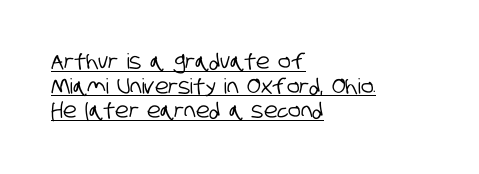
The image shows 21 px text type; set left-aligned, line spacing 1.17x, normal letter spacing, underlined.
